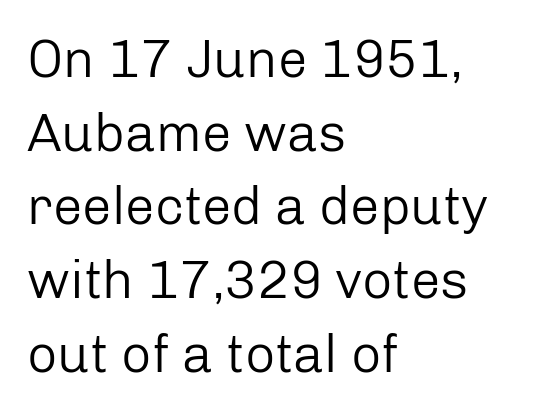
The image shows 53 px regular-weight sans-serif type, upright; set left-aligned, normal line spacing (1.39x), normal letter spacing, not underlined; low stroke contrast and a medium x-height.
